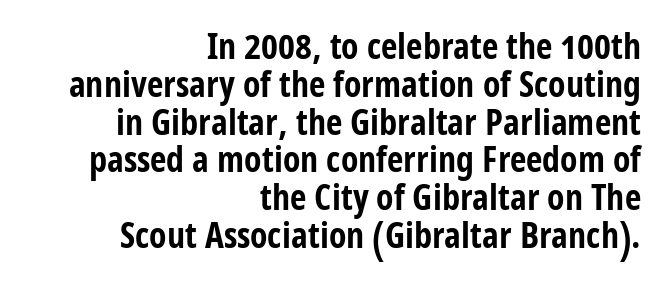
Q: Is the text bold? A: Yes.
Q: Is the text italic (slanted)? A: No, it is upright.
Q: Is the typeface a serif or a sans-serif typeface? A: Sans-serif.
Q: Is the text underlined? A: No.
Q: How is the paragraph aligned? A: Right-aligned.
Q: Is the spacing between letters normal or unusually wide? A: Normal.
Q: Is the spacing between lines tight, normal or loose? A: Tight.
Q: Width (condensed, normal, or wide)? A: Condensed.
Q: Stroke contrast? A: Low.
Q: x-height? A: Medium.
Q: Monospaced? A: No.
